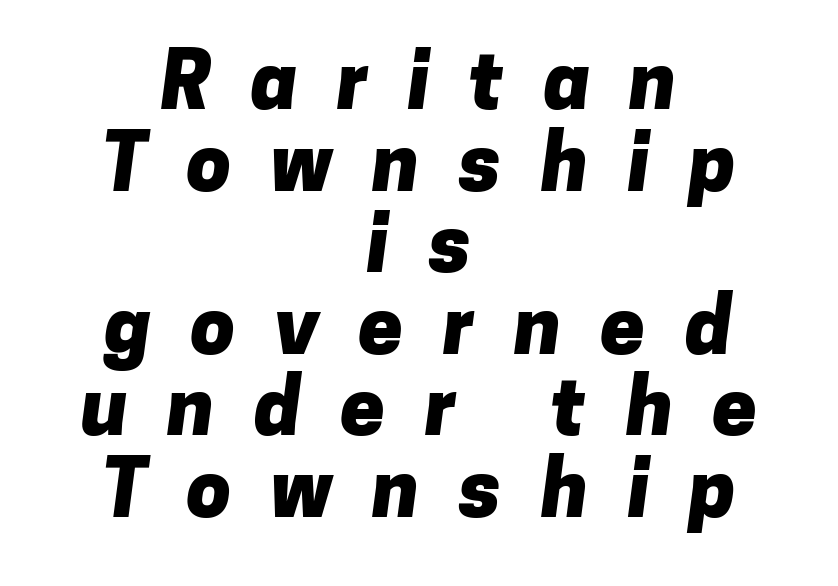
In CSS terms this would be text-align: center. The zone under the glyphs is completely vacant. Successive baselines arrive quickly, one right under another. The letters advance in unequal steps, a hallmark of proportional type. The rendering shows plain stroke endings on the letterforms — a sans-serif design. This sample uses expanded letter spacing, leaving extra air between glyphs.
